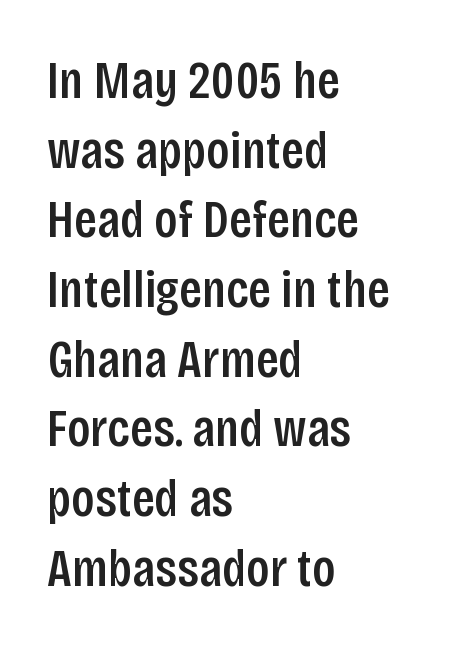
The image shows 54 px semibold, condensed sans-serif type, upright; set left-aligned, normal line spacing (1.29x), normal letter spacing, not underlined; low stroke contrast and a large x-height.
